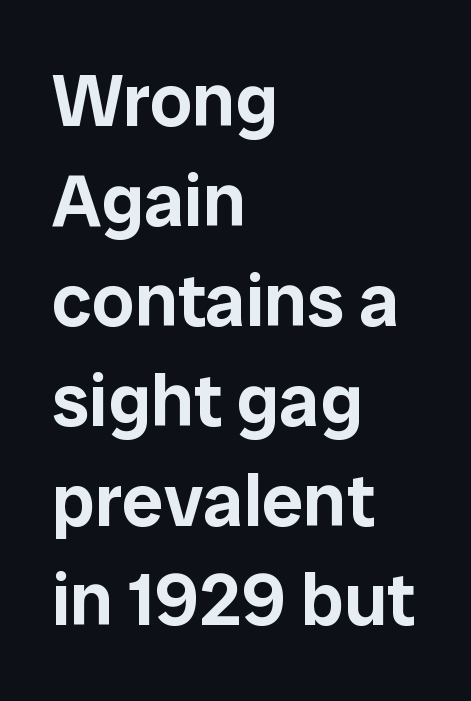
Q: Is the text italic (slanted)? A: No, it is upright.
Q: Is the typeface a serif or a sans-serif typeface? A: Sans-serif.
Q: Is the text underlined? A: No.
Q: How is the paragraph aligned? A: Left-aligned.
Q: Is the spacing between letters normal or unusually wide? A: Normal.
Q: Is the spacing between lines tight, normal or loose? A: Normal.
Q: Width (condensed, normal, or wide)? A: Normal.
Q: Stroke contrast? A: Low.
Q: x-height? A: Medium.
Q: Monospaced? A: No.
